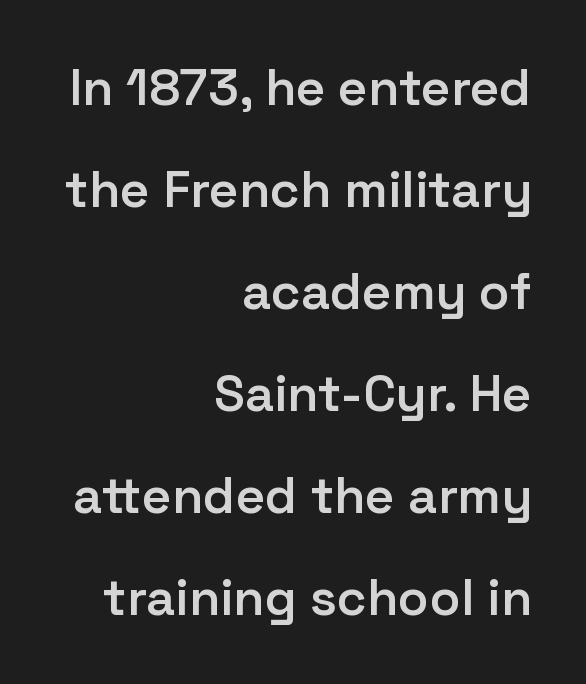
Q: Is the text bold? A: Semi-bold.
Q: Is the text italic (slanted)? A: No, it is upright.
Q: Is the typeface a serif or a sans-serif typeface? A: Sans-serif.
Q: Is the text underlined? A: No.
Q: How is the paragraph aligned? A: Right-aligned.
Q: Is the spacing between letters normal or unusually wide? A: Normal.
Q: Is the spacing between lines tight, normal or loose? A: Loose.
Q: Width (condensed, normal, or wide)? A: Normal.
Q: Stroke contrast? A: Low.
Q: x-height? A: Medium.
Q: Monospaced? A: No.
